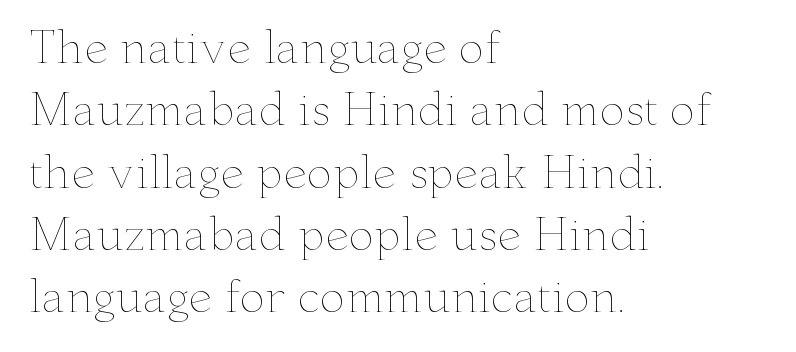
{"italic": "no", "bold": "no", "weight": "thin", "width": "wide", "stroke_contrast": "low", "x_height": "small", "monospaced": "no", "underline": "no", "align": "left", "line_spacing": "normal", "line_spacing_ratio": 1.45, "letter_spacing": "normal", "letter_spacing_em": 0.0, "glyph_px": 43}
